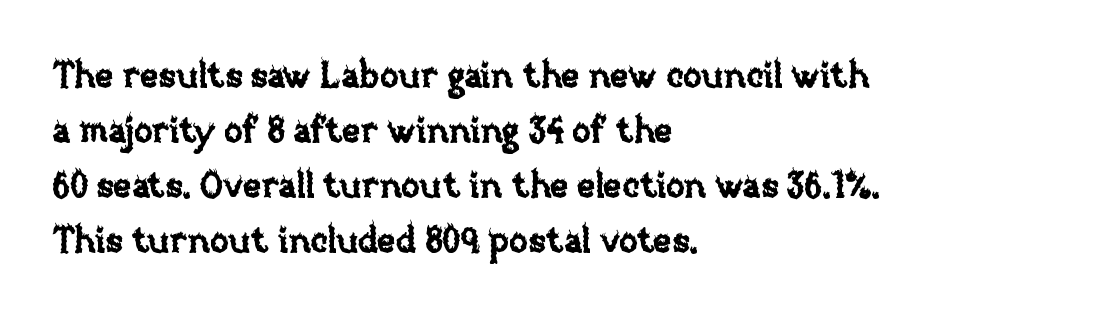
The image shows 35 px text type, upright; set left-aligned, normal line spacing (1.57x), normal letter spacing, not underlined; low stroke contrast and a large x-height.
